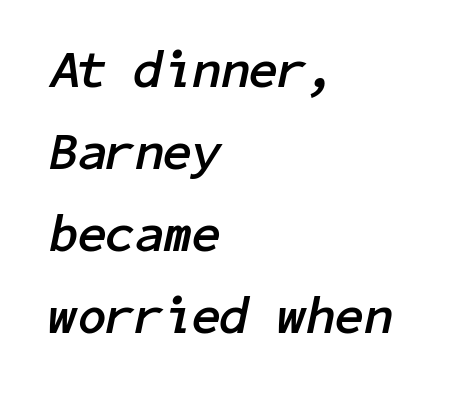
The line texture is even and compact thanks to regular tracking. The setting favours the left margin, as ordinary paragraphs usually do. Summary of vertical rhythm: regular, with standard interline spacing. A full-strength bold gives these letters their thick strokes. Only glyphs here, with clear space below each row. Designer's note — italics engaged.
